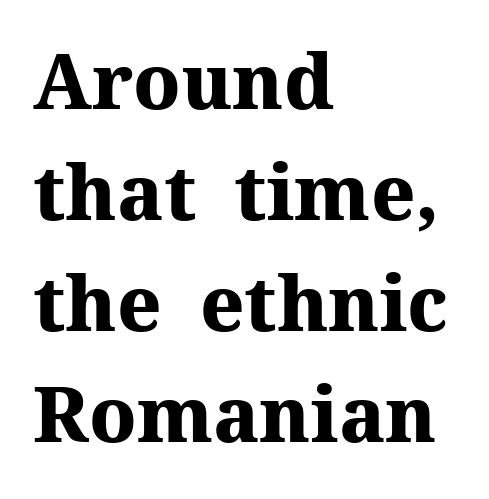
{"serif": "yes", "italic": "no", "bold": "yes", "weight": "heavy", "width": "normal", "stroke_contrast": "medium", "x_height": "medium", "monospaced": "no", "underline": "no", "align": "left", "line_spacing": "normal", "line_spacing_ratio": 1.46, "letter_spacing": "normal", "letter_spacing_em": 0.0, "glyph_px": 76}
